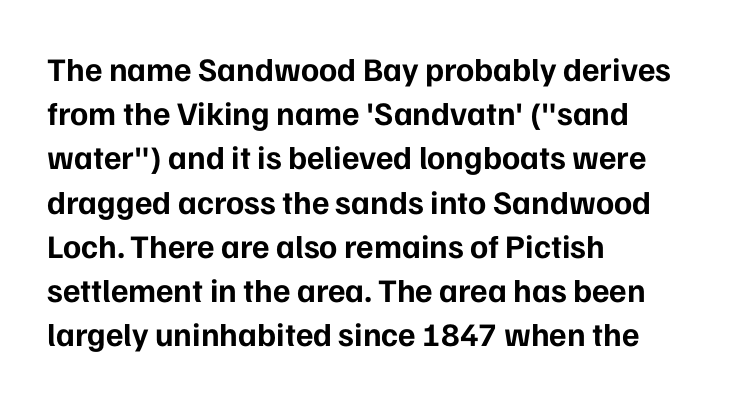
{"serif": "no", "italic": "no", "bold": "yes", "weight": "bold", "width": "normal", "stroke_contrast": "low", "x_height": "medium", "monospaced": "no", "underline": "no", "align": "left", "line_spacing": "normal", "line_spacing_ratio": 1.34, "letter_spacing": "normal", "letter_spacing_em": 0.0, "glyph_px": 33}
